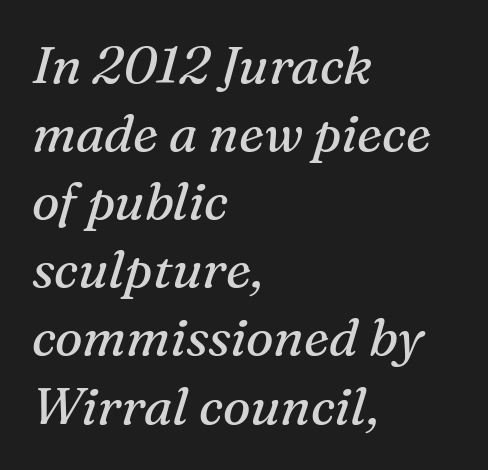
The image shows 52 px regular-weight serif type, italic (leaning right); set left-aligned, normal line spacing (1.31x), normal letter spacing, not underlined; medium stroke contrast and a medium x-height.
